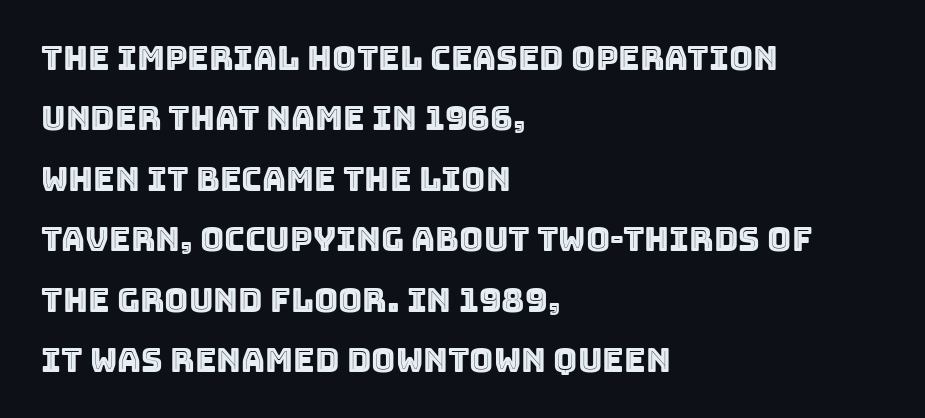
Q: Is the text italic (slanted)? A: No, it is upright.
Q: Is the text underlined? A: No.
Q: How is the paragraph aligned? A: Left-aligned.
Q: Is the spacing between letters normal or unusually wide? A: Normal.
Q: Width (condensed, normal, or wide)? A: Normal.
Q: x-height? A: Large.
Q: Monospaced? A: No.
